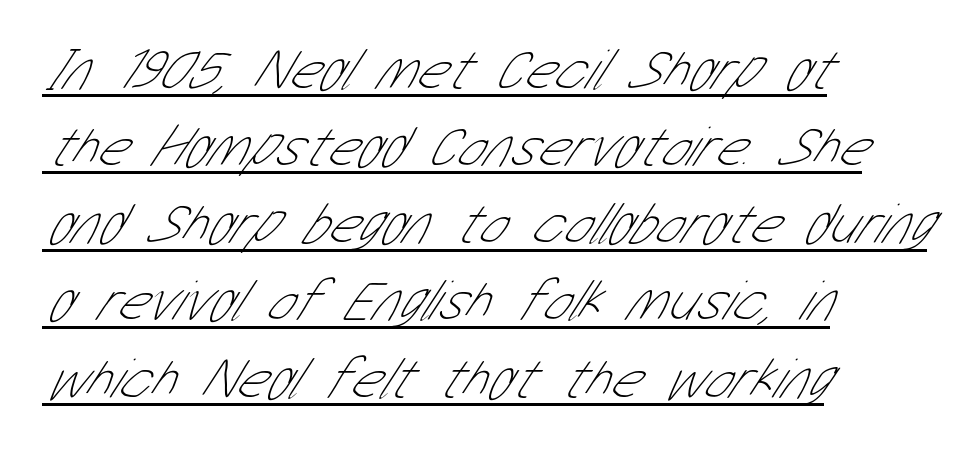
Q: Is the text bold? A: No.
Q: Is the typeface a serif or a sans-serif typeface? A: Sans-serif.
Q: Is the text underlined? A: Yes.
Q: How is the paragraph aligned? A: Left-aligned.
Q: Is the spacing between letters normal or unusually wide? A: Normal.
Q: Is the spacing between lines tight, normal or loose? A: Normal.
Q: Width (condensed, normal, or wide)? A: Condensed.
Q: Stroke contrast? A: Low.
Q: x-height? A: Medium.
Q: Monospaced? A: No.
